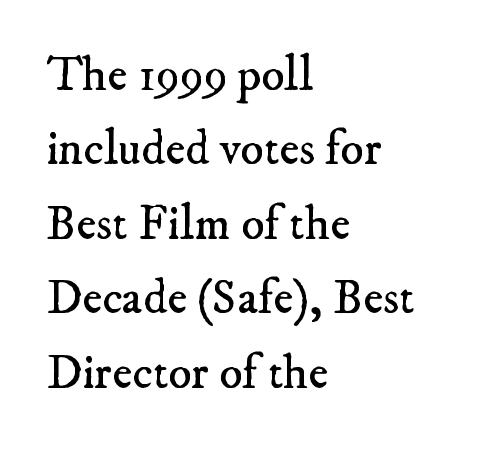
Counters stay open thanks to moderate or lighter strokes. Reading down the block, your eye returns to a fixed left position each line. The strip under each line holds only bare page. Short note: letters normally spaced. Successive baselines arrive at the customary interval.
